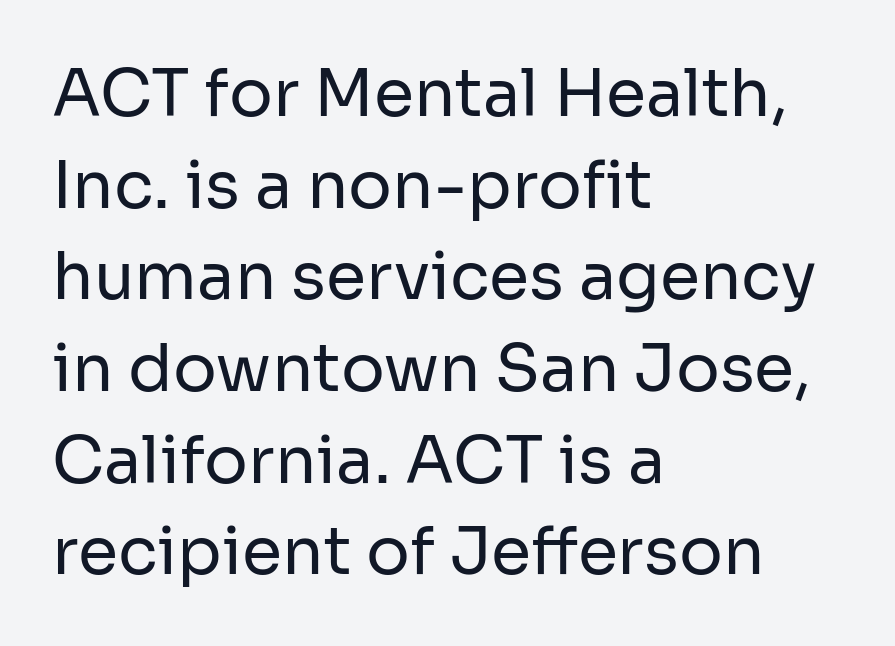
{"serif": "no", "italic": "no", "bold": "no", "weight": "regular", "width": "normal", "stroke_contrast": "low", "x_height": "medium", "monospaced": "no", "underline": "no", "align": "left", "line_spacing": "normal", "line_spacing_ratio": 1.41, "letter_spacing": "normal", "letter_spacing_em": 0.0, "glyph_px": 65}
